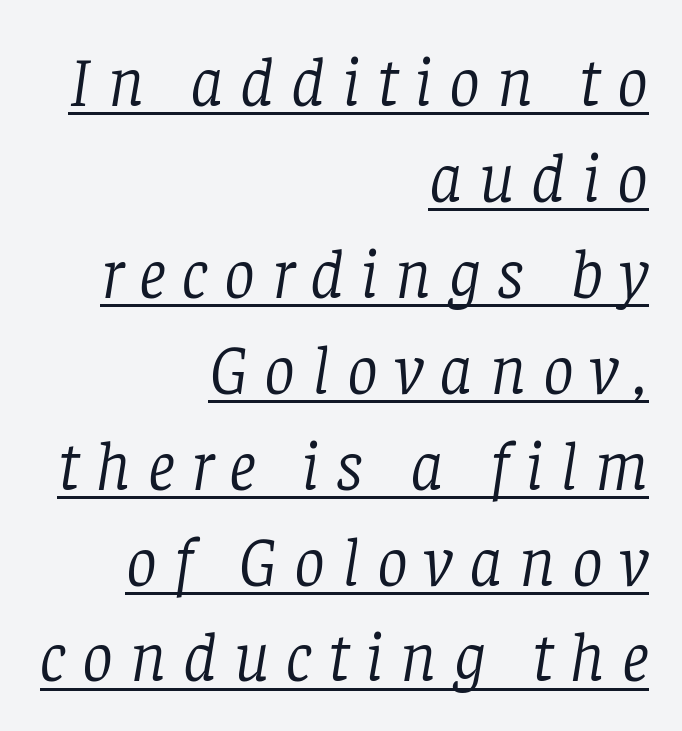
The image shows 69 px light serif type, italic (leaning right); set right-aligned, normal line spacing (1.39x), unusually wide letter spacing (+0.24 em), underlined; low stroke contrast and a large x-height.
